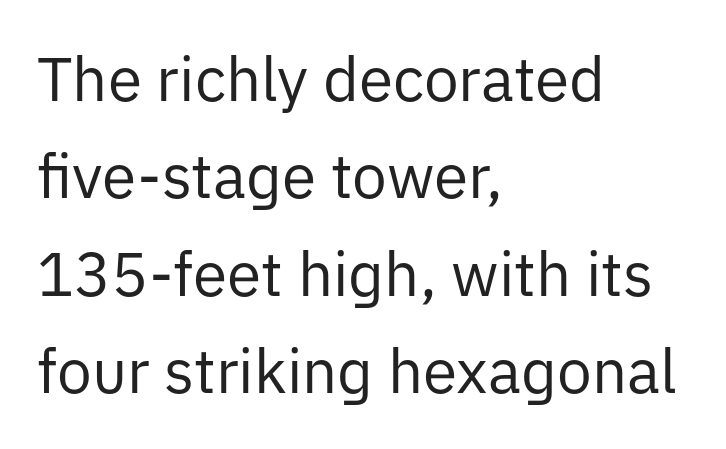
Q: Is the text bold? A: No.
Q: Is the text italic (slanted)? A: No, it is upright.
Q: Is the typeface a serif or a sans-serif typeface? A: Sans-serif.
Q: Is the text underlined? A: No.
Q: How is the paragraph aligned? A: Left-aligned.
Q: Is the spacing between letters normal or unusually wide? A: Normal.
Q: Is the spacing between lines tight, normal or loose? A: Normal.
Q: Width (condensed, normal, or wide)? A: Normal.
Q: Stroke contrast? A: Low.
Q: x-height? A: Medium.
Q: Monospaced? A: No.
